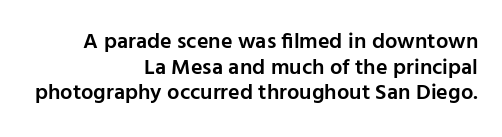
Q: Is the text bold? A: Semi-bold.
Q: Is the text italic (slanted)? A: No, it is upright.
Q: Is the text underlined? A: No.
Q: How is the paragraph aligned? A: Right-aligned.
Q: Is the spacing between letters normal or unusually wide? A: Normal.
